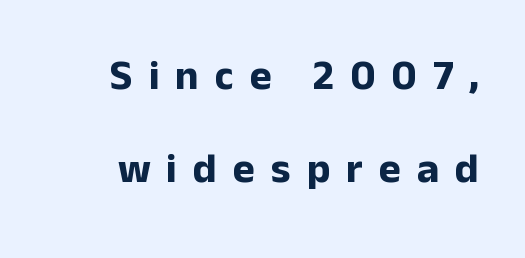
{"serif": "no", "italic": "no", "bold": "yes", "weight": "bold", "width": "normal", "stroke_contrast": "low", "x_height": "medium", "monospaced": "no", "underline": "no", "line_spacing": "loose", "line_spacing_ratio": 2.21, "letter_spacing": "wide", "letter_spacing_em": 0.38, "glyph_px": 42}
